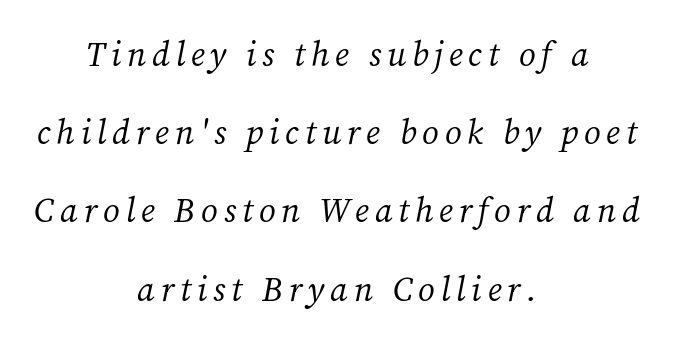
The image shows 34 px regular-weight serif type, italic (leaning right); set centered, loose line spacing (2.3x), not underlined; medium stroke contrast and a medium x-height.
